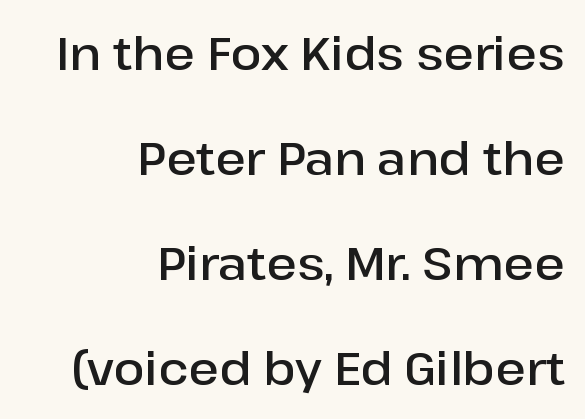
Casual observation: everything's shoved over to the right. Designer's note — italics off, roman on. Underlining? Definitely not there. In terms of weight, the rendering is demibold, just under bold.
